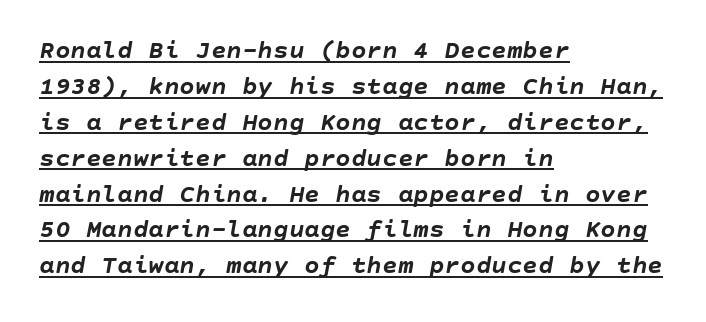
The image shows 26 px bold type, italic (leaning right); set left-aligned, normal line spacing (1.38x), normal letter spacing, underlined.
